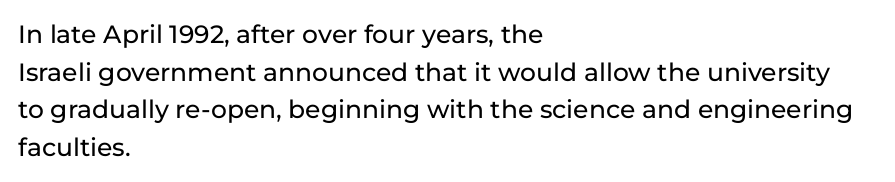
Descender tails drop into unmarked territory. If you drew a ruler down the left edge, every line would touch it. Nope, not italic — everything's standing straight. Successive baselines arrive at the customary interval. Tracking value appears to be zero — textbook default spacing.
